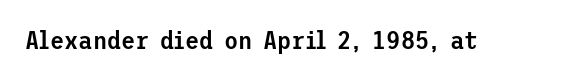
The image shows 26 px text type, upright; set normal letter spacing, not underlined.
